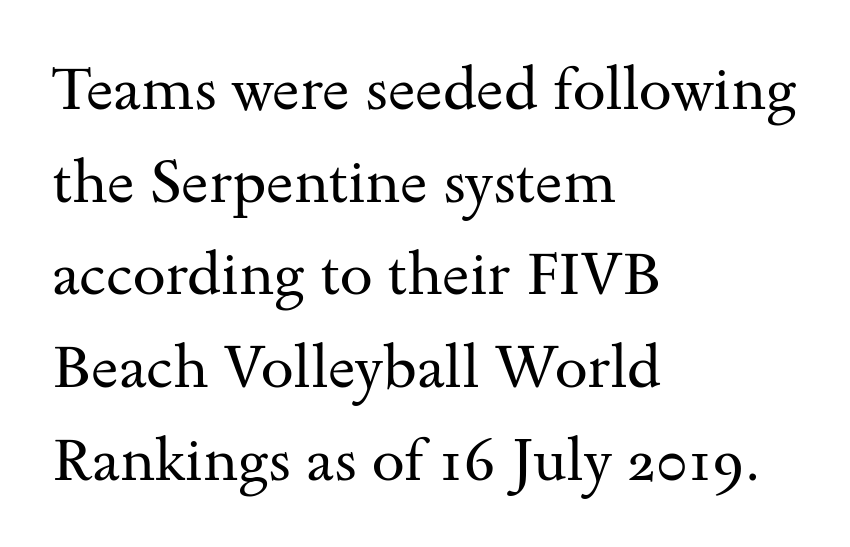
Little horizontal feet cap the strokes, marking this as serif type. Every stem runs plumb, perpendicular to the baseline. The passage shown is typed in a proportional face where columns would drift. The characters are drawn with everyday or finer stroke widths. A typesetter would call this leading conventional body-copy spacing. This sample uses plain, unmodified letter spacing.
